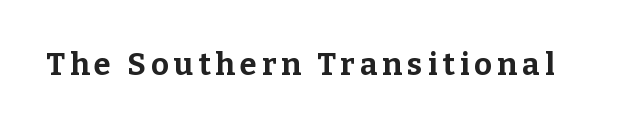
Letterform terminals end in serifs throughout the passage. The string is rendered with underlining switched off. Its strokes are broad and dark, the hallmark of bold type. The axis of the letterforms is exactly vertical. Do the characters align in a grid? No, the font is proportional.
